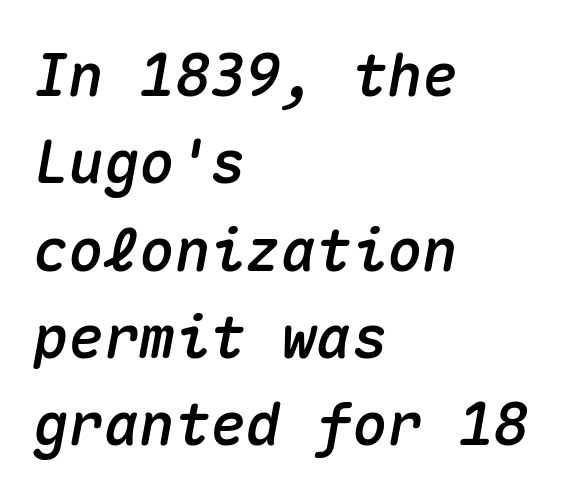
{"italic": "yes", "lean": "right", "slant_degrees": 10, "width": "normal", "stroke_contrast": "medium", "x_height": "medium", "monospaced": "yes", "underline": "no", "align": "left", "line_spacing": "normal", "line_spacing_ratio": 1.48, "letter_spacing": "normal", "letter_spacing_em": 0.0, "glyph_px": 59}
